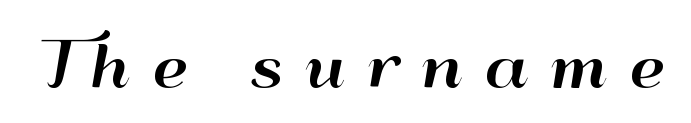
Q: Is the text italic (slanted)? A: Yes.
Q: Is the typeface a serif or a sans-serif typeface? A: Sans-serif.
Q: Is the text underlined? A: No.
Q: Is the spacing between letters normal or unusually wide? A: Unusually wide.
Q: Width (condensed, normal, or wide)? A: Wide.
Q: Stroke contrast? A: High.
Q: x-height? A: Small.
Q: Monospaced? A: No.
